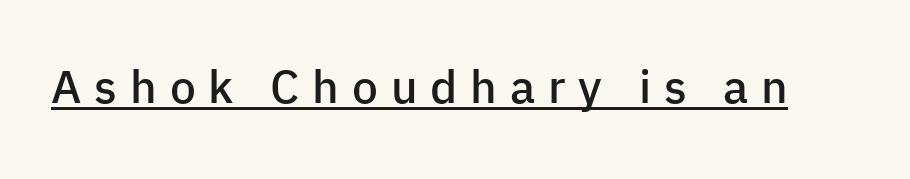
Q: Is the text bold? A: Semi-bold.
Q: Is the text italic (slanted)? A: No, it is upright.
Q: Is the typeface a serif or a sans-serif typeface? A: Sans-serif.
Q: Is the text underlined? A: Yes.
Q: Is the spacing between letters normal or unusually wide? A: Unusually wide.
Q: Width (condensed, normal, or wide)? A: Normal.
Q: Stroke contrast? A: Low.
Q: x-height? A: Medium.
Q: Monospaced? A: No.
